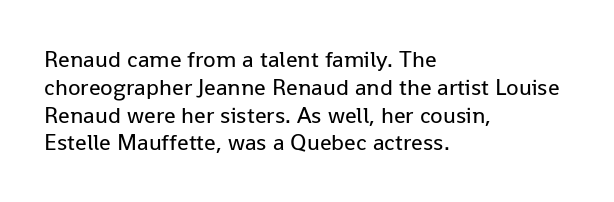
The image shows 23 px text type, upright; set left-aligned, line spacing 1.21x, normal letter spacing, not underlined.
